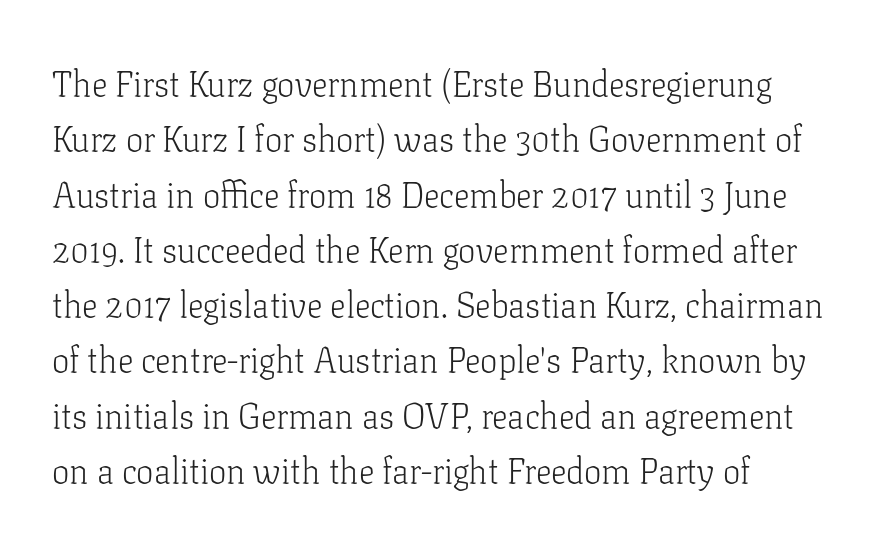
The image shows 35 px light serif type, upright; set normal line spacing (1.58x), normal letter spacing, not underlined; low stroke contrast and a medium x-height.
